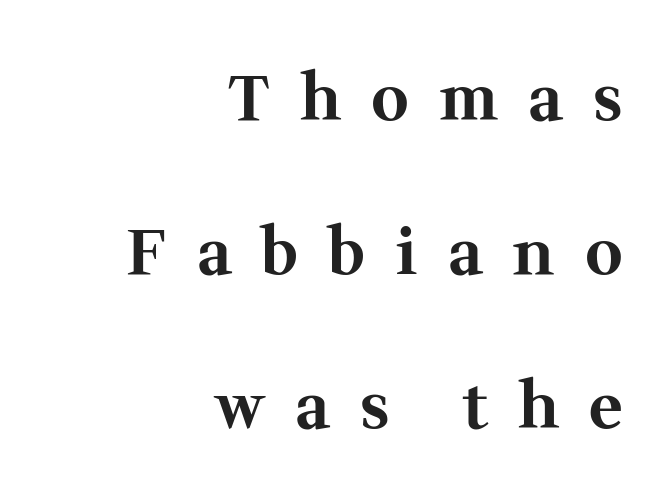
The image shows 64 px bold serif type, upright; set right-aligned, loose line spacing (2.41x), unusually wide letter spacing (+0.48 em), not underlined; medium stroke contrast and a medium x-height.
